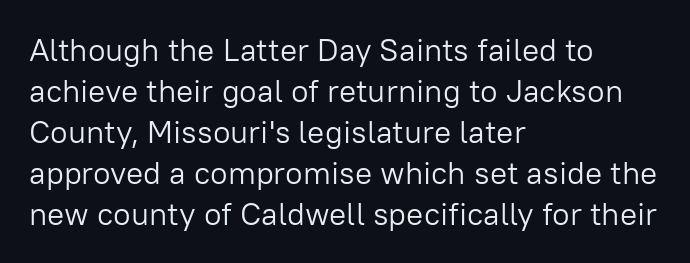
{"serif": "no", "italic": "no", "bold": "no", "weight": "light", "width": "normal", "stroke_contrast": "low", "x_height": "medium", "monospaced": "no", "underline": "no", "align": "left", "line_spacing": "normal", "line_spacing_ratio": 1.28, "letter_spacing": "normal", "letter_spacing_em": 0.0, "glyph_px": 32}
